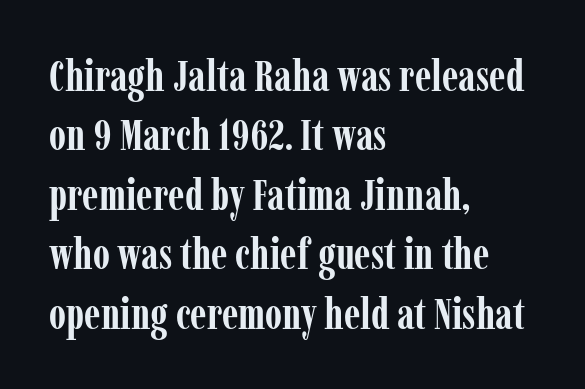
Q: Is the text bold? A: Yes.
Q: Is the text italic (slanted)? A: No, it is upright.
Q: Is the typeface a serif or a sans-serif typeface? A: Serif.
Q: Is the text underlined? A: No.
Q: How is the paragraph aligned? A: Left-aligned.
Q: Is the spacing between letters normal or unusually wide? A: Normal.
Q: Is the spacing between lines tight, normal or loose? A: Normal.
Q: Width (condensed, normal, or wide)? A: Condensed.
Q: Stroke contrast? A: Low.
Q: x-height? A: Medium.
Q: Monospaced? A: No.
